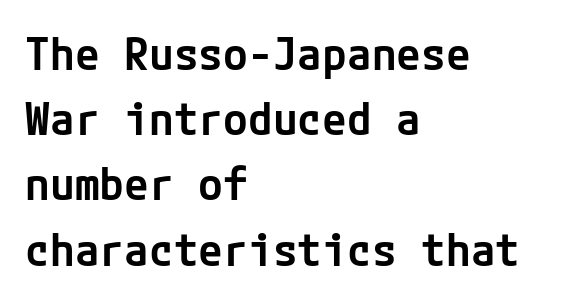
{"serif": "no", "italic": "no", "bold": "semi", "weight": "semibold", "width": "normal", "stroke_contrast": "low", "x_height": "medium", "underline": "no", "align": "left", "line_spacing": "normal", "line_spacing_ratio": 1.45, "letter_spacing": "normal", "letter_spacing_em": 0.0, "glyph_px": 45}
